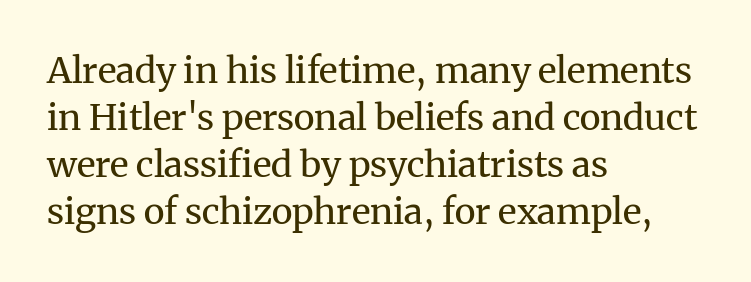
The image shows 36 px regular-weight serif type, upright; set left-aligned, normal line spacing (1.31x), normal letter spacing, not underlined; medium stroke contrast and a medium x-height.
